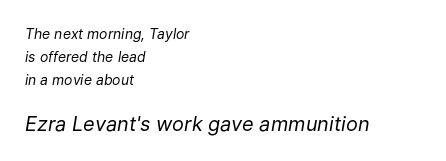
The image shows 20 px text type, italic (leaning right); set left-aligned, normal line spacing (1.66x), normal letter spacing, not underlined; the second (bottom) block is 1.43x larger.
